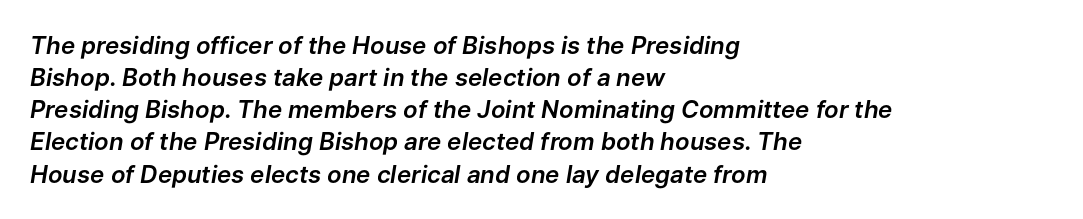
{"italic": "yes", "lean": "right", "slant_degrees": 9, "underline": "no", "align": "left", "line_spacing": "normal", "line_spacing_ratio": 1.34, "letter_spacing": "normal", "letter_spacing_em": 0.0, "glyph_px": 24}
